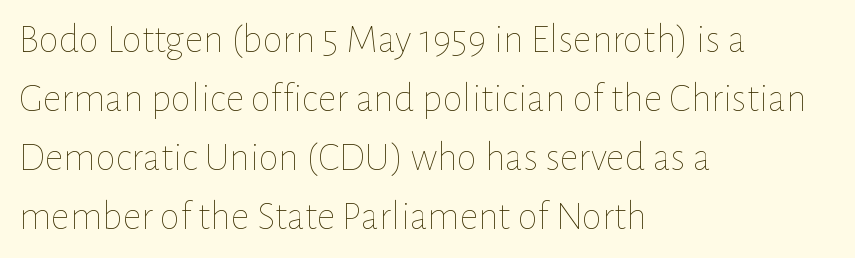
{"italic": "no", "bold": "no", "weight": "thin", "width": "normal", "stroke_contrast": "low", "x_height": "medium", "monospaced": "no", "underline": "no", "align": "left", "line_spacing": "normal", "line_spacing_ratio": 1.44, "letter_spacing": "normal", "letter_spacing_em": 0.0, "glyph_px": 41}
